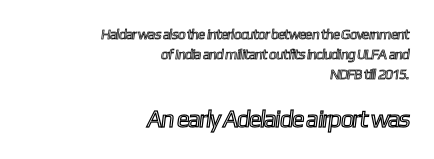
{"underline": "no", "align": "right", "line_spacing": "normal", "line_spacing_ratio": 1.43, "letter_spacing": "normal", "letter_spacing_em": 0.0, "larger_block": "second", "size_ratio": 1.71, "glyph_px": 24}
